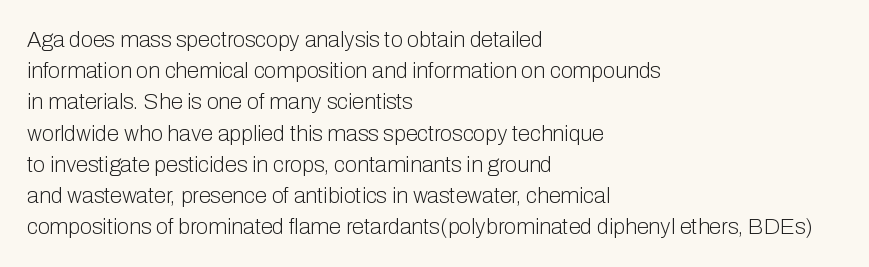
The image shows 22 px text type, upright; set left-aligned, normal line spacing (1.42x), normal letter spacing, not underlined.
